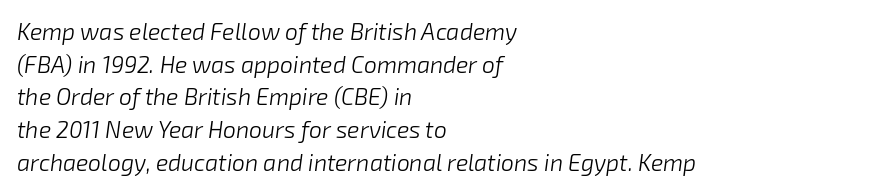
{"italic": "yes", "lean": "right", "slant_degrees": 8, "bold": "no", "underline": "no", "align": "left", "line_spacing": "normal", "line_spacing_ratio": 1.42, "letter_spacing": "normal", "letter_spacing_em": 0.0, "glyph_px": 23}
